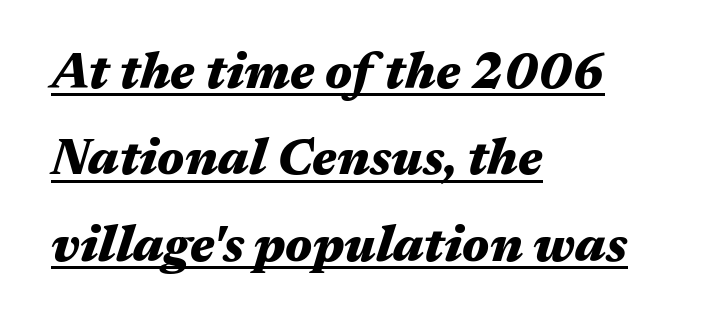
{"italic": "yes", "lean": "right", "slant_degrees": 17, "bold": "yes", "weight": "heavy", "width": "wide", "stroke_contrast": "medium", "x_height": "medium", "monospaced": "no", "underline": "yes", "align": "left", "line_spacing_ratio": 1.73, "letter_spacing": "normal", "letter_spacing_em": 0.0, "glyph_px": 50}
